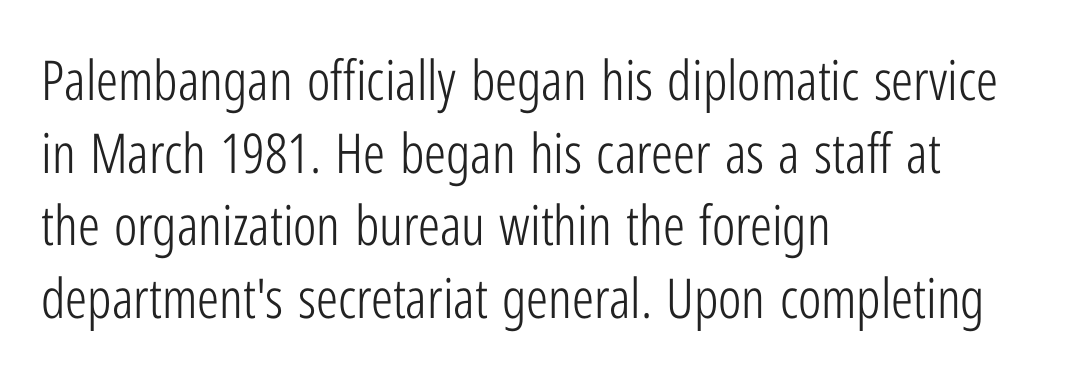
{"serif": "no", "italic": "no", "bold": "no", "weight": "light", "width": "condensed", "stroke_contrast": "low", "x_height": "medium", "monospaced": "no", "underline": "no", "align": "left", "line_spacing": "normal", "line_spacing_ratio": 1.32, "letter_spacing": "normal", "letter_spacing_em": 0.0, "glyph_px": 55}
